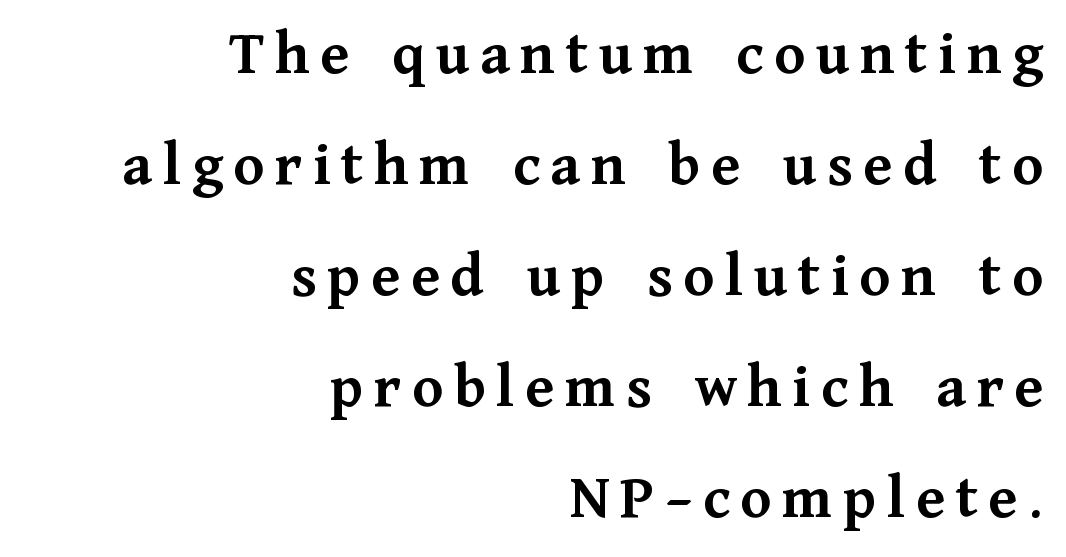
Notice how the stems are strictly vertical — no italics here. The text was rendered using a seriffed face with decorative stroke endings. This rendering uses right alignment, leaving the left contour irregular. You could not count columns in this text — the font is proportionally spaced. A dark, heavy texture on the line: the type is bold.
